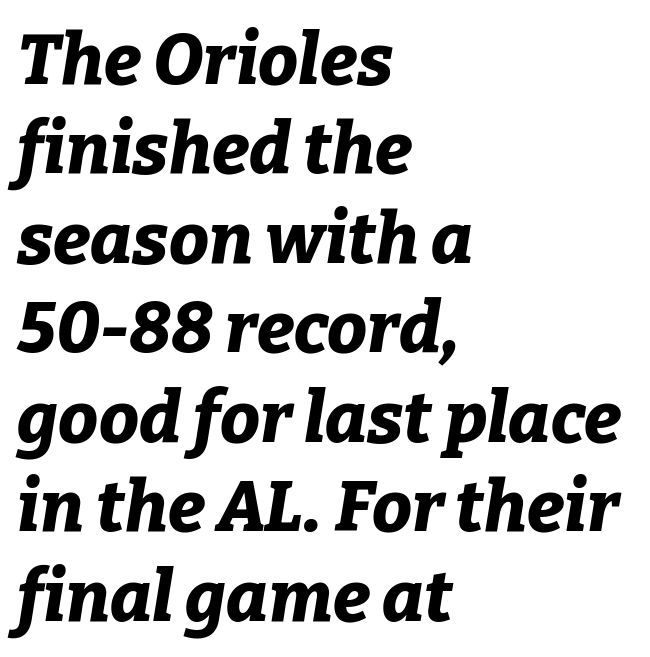
Q: Is the text bold? A: Yes.
Q: Is the text italic (slanted)? A: Yes, it leans right by about 9 degrees.
Q: Is the text underlined? A: No.
Q: How is the paragraph aligned? A: Left-aligned.
Q: Is the spacing between letters normal or unusually wide? A: Normal.
Q: Is the spacing between lines tight, normal or loose? A: Normal.
Q: Width (condensed, normal, or wide)? A: Normal.
Q: Stroke contrast? A: Low.
Q: x-height? A: Medium.
Q: Monospaced? A: No.
